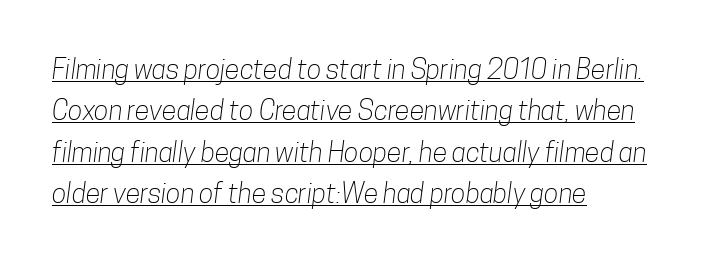
The image shows 27 px text type; set left-aligned, normal line spacing (1.53x), normal letter spacing, underlined.
